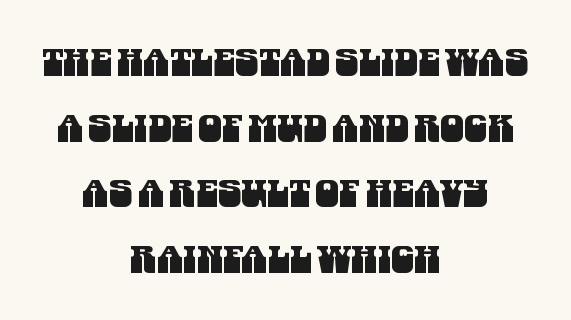
Q: Is the typeface a serif or a sans-serif typeface? A: Sans-serif.
Q: Is the text underlined? A: No.
Q: How is the paragraph aligned? A: Centered.
Q: Is the spacing between letters normal or unusually wide? A: Normal.
Q: Width (condensed, normal, or wide)? A: Condensed.
Q: Stroke contrast? A: Medium.
Q: x-height? A: Large.
Q: Monospaced? A: No.
